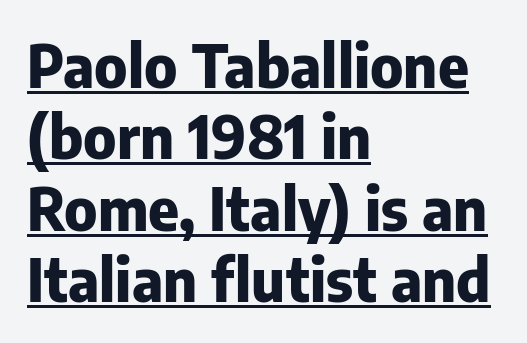
You can see a thin bar hugging the bottom of the glyphs. Grotesque or geometric, the face here clearly has no serifs. Each letter keeps its own natural width here, so spacing adapts to shape. This sample uses plain, unmodified letter spacing.
